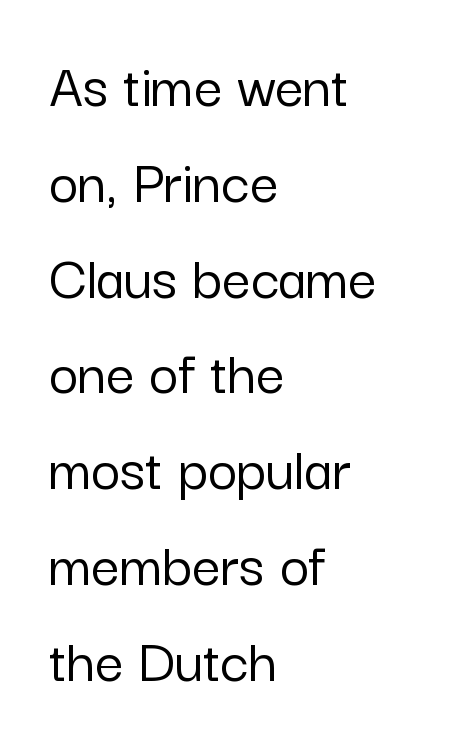
Character widths vary here, with narrow letters taking less room than wide ones. Is this a sans? Yes — the strokes have no serifs. Alignment: flush left. Look at the tracking — it's just the regular setting, nothing added.
